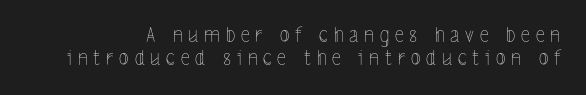
Q: Is the text bold? A: No.
Q: Is the text italic (slanted)? A: No, it is upright.
Q: Is the text underlined? A: No.
Q: Is the spacing between letters normal or unusually wide? A: Unusually wide.
Q: Is the spacing between lines tight, normal or loose? A: Tight.
